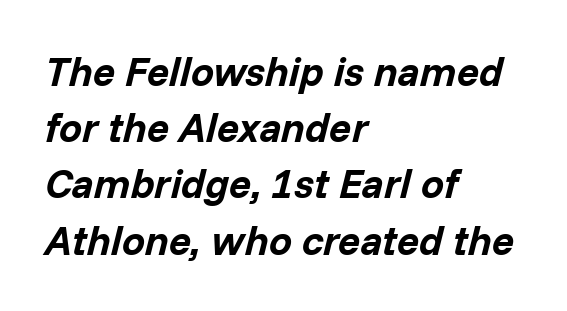
The image shows 41 px bold type, italic (leaning right); set left-aligned, normal line spacing (1.37x), normal letter spacing, not underlined; low stroke contrast and a medium x-height.
